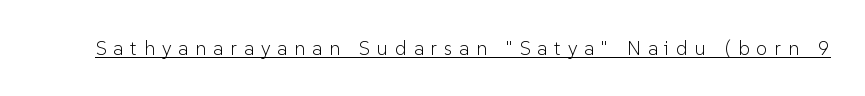
Q: Is the text bold? A: No.
Q: Is the text italic (slanted)? A: No, it is upright.
Q: Is the text underlined? A: Yes.
Q: Is the spacing between letters normal or unusually wide? A: Unusually wide.
